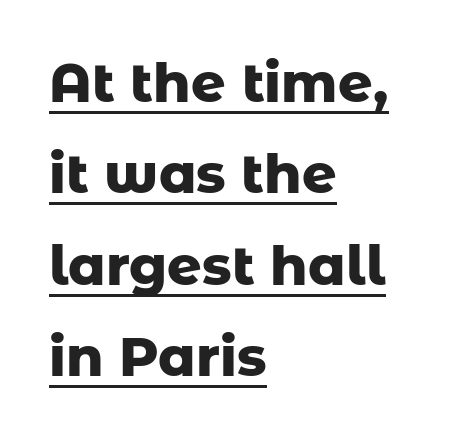
The image shows 54 px heavy sans-serif type, upright; set left-aligned, normal line spacing (1.69x), normal letter spacing, underlined; low stroke contrast and a medium x-height.
